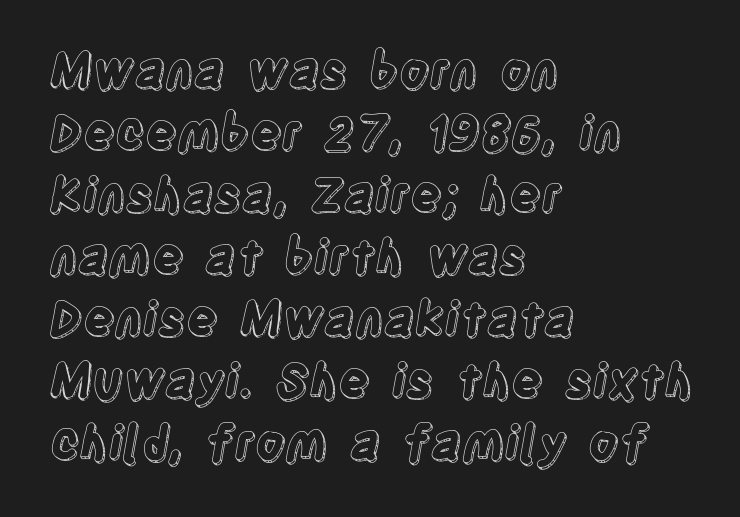
The image shows 47 px condensed type; set left-aligned, normal line spacing (1.32x), normal letter spacing, not underlined; a large x-height.
